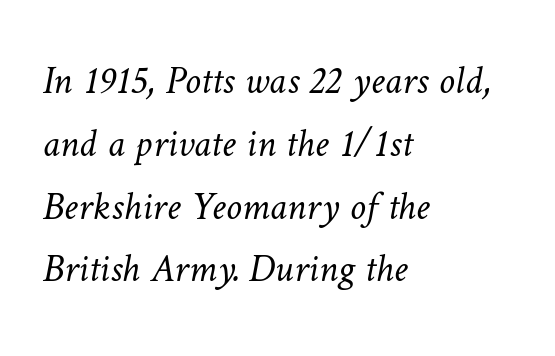
{"bold": "no", "weight": "light", "width": "normal", "stroke_contrast": "low", "x_height": "medium", "monospaced": "no", "underline": "no", "align": "left", "line_spacing": "normal", "line_spacing_ratio": 1.57, "letter_spacing": "normal", "letter_spacing_em": 0.0, "glyph_px": 40}
